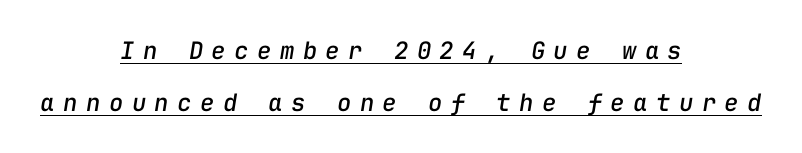
Q: Is the text italic (slanted)? A: Yes, it leans right by about 9 degrees.
Q: Is the text underlined? A: Yes.
Q: How is the paragraph aligned? A: Centered.
Q: Is the spacing between letters normal or unusually wide? A: Unusually wide.
Q: Is the spacing between lines tight, normal or loose? A: Loose.
